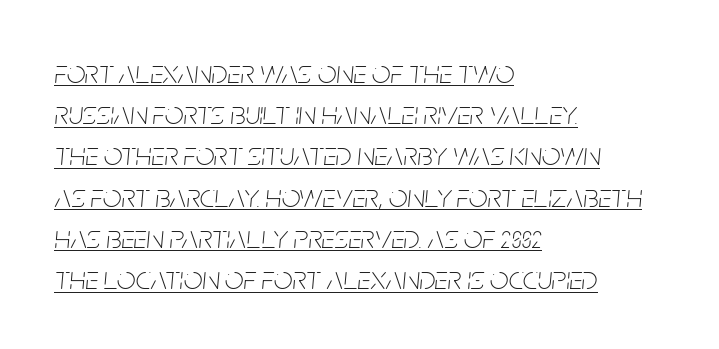
The image shows 33 px thin, condensed type, italic (leaning right); set left-aligned, normal line spacing (1.25x), normal letter spacing, underlined; low stroke contrast and a large x-height.
